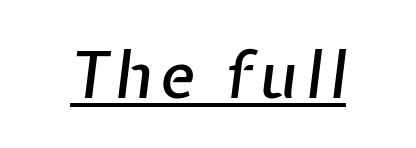
{"italic": "yes", "lean": "right", "slant_degrees": 7, "width": "normal", "stroke_contrast": "low", "x_height": "medium", "monospaced": "no", "underline": "yes", "glyph_px": 65}
